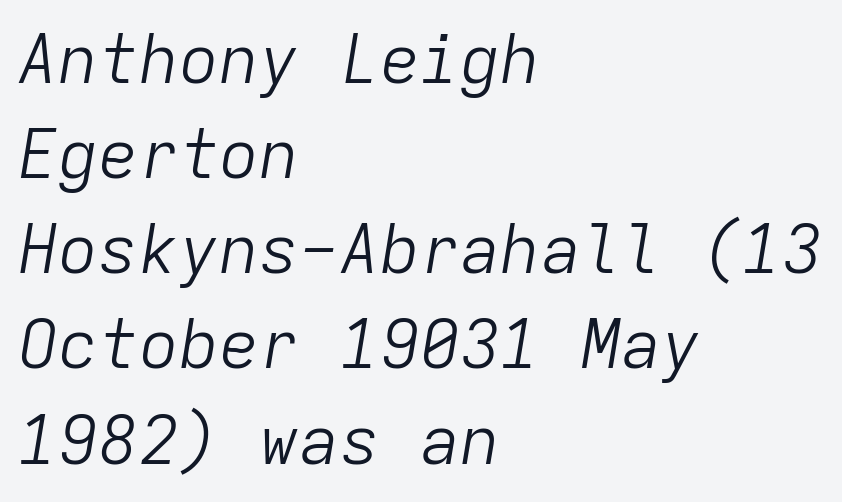
Q: Is the text bold? A: No.
Q: Is the text italic (slanted)? A: Yes, it leans right by about 9 degrees.
Q: Is the text underlined? A: No.
Q: How is the paragraph aligned? A: Left-aligned.
Q: Is the spacing between letters normal or unusually wide? A: Normal.
Q: Is the spacing between lines tight, normal or loose? A: Normal.
Q: Width (condensed, normal, or wide)? A: Normal.
Q: Stroke contrast? A: Low.
Q: x-height? A: Medium.
Q: Monospaced? A: Yes.
